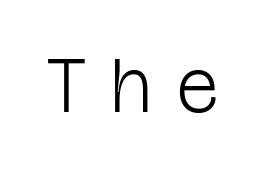
{"serif": "no", "italic": "no", "bold": "no", "weight": "light", "width": "condensed", "stroke_contrast": "low", "x_height": "medium", "monospaced": "no", "underline": "no", "letter_spacing": "wide", "letter_spacing_em": 0.33, "glyph_px": 79}
